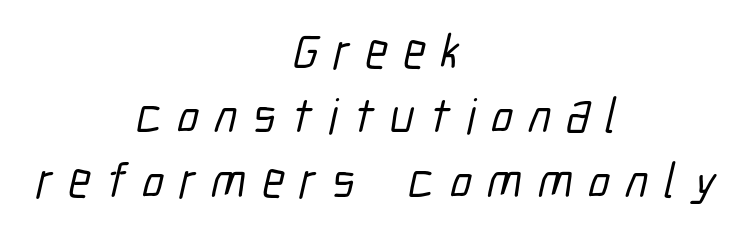
The image shows 50 px condensed sans-serif type; set centered, normal line spacing (1.29x), unusually wide letter spacing (+0.31 em), not underlined; low stroke contrast and a medium x-height.
